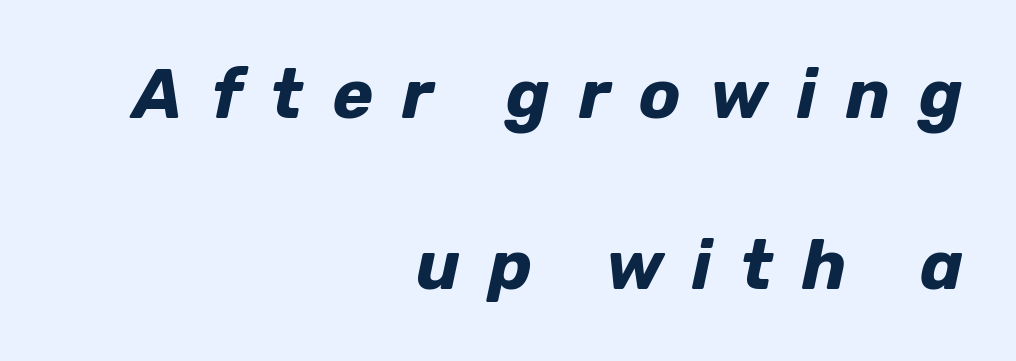
{"italic": "yes", "lean": "right", "slant_degrees": 12, "bold": "yes", "weight": "bold", "width": "normal", "stroke_contrast": "low", "x_height": "medium", "monospaced": "no", "underline": "no", "align": "right", "line_spacing": "loose", "line_spacing_ratio": 2.48, "letter_spacing": "wide", "letter_spacing_em": 0.42, "glyph_px": 69}
